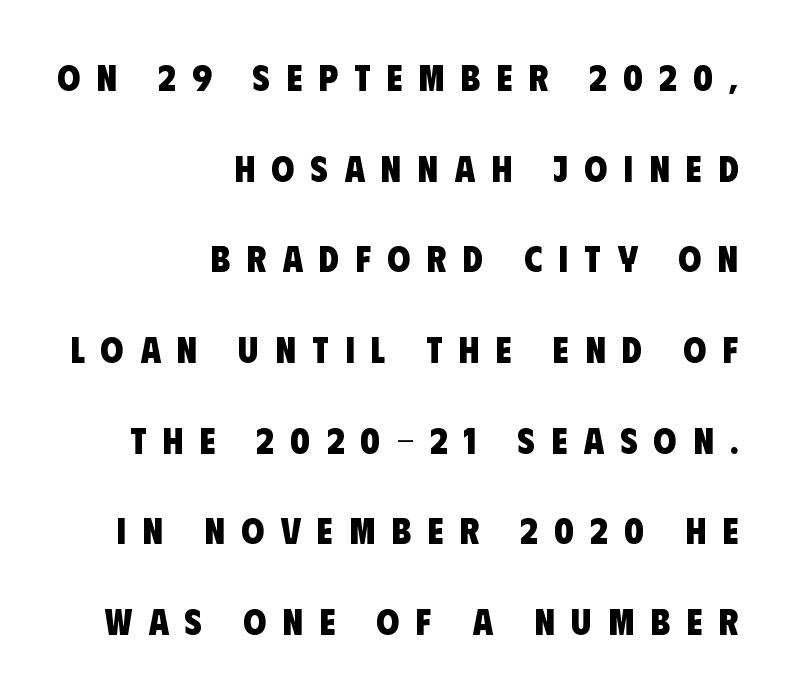
Glyph-to-glyph distance is far greater than everyday printed text. Which margin do the lines hug? The right one — the left edge is uneven. Is this a fixed-width face? No — the glyphs have proportional, varying widths. Clear beneath every line of the passage.
